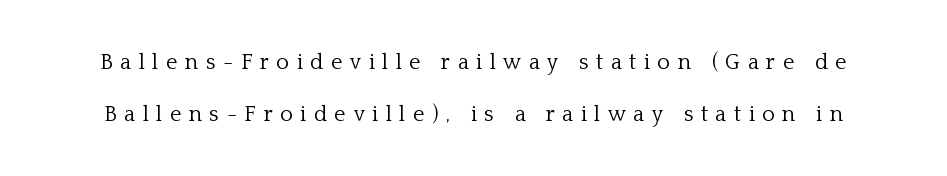
Q: Is the text bold? A: No.
Q: Is the text italic (slanted)? A: No, it is upright.
Q: Is the text underlined? A: No.
Q: Is the spacing between letters normal or unusually wide? A: Unusually wide.
Q: Is the spacing between lines tight, normal or loose? A: Loose.
